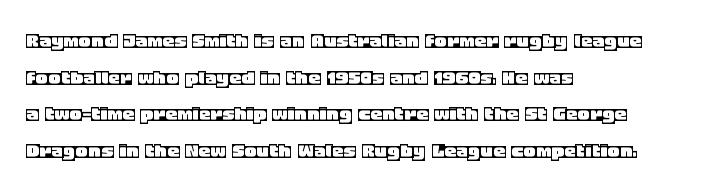
Q: Is the text italic (slanted)? A: No, it is upright.
Q: Is the text underlined? A: No.
Q: How is the paragraph aligned? A: Left-aligned.
Q: Is the spacing between letters normal or unusually wide? A: Normal.
Q: Is the spacing between lines tight, normal or loose? A: Normal.
